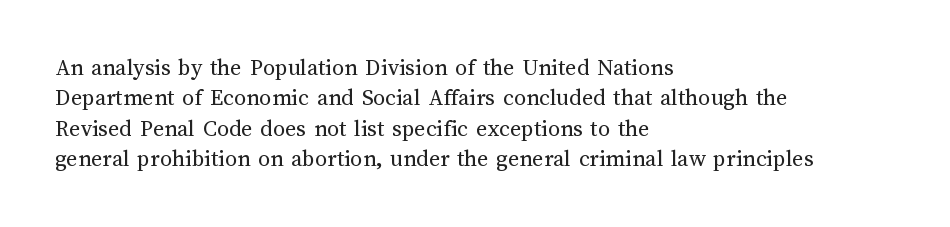
Q: Is the text bold? A: No.
Q: Is the text italic (slanted)? A: No, it is upright.
Q: Is the text underlined? A: No.
Q: How is the paragraph aligned? A: Left-aligned.
Q: Is the spacing between letters normal or unusually wide? A: Normal.
Q: Is the spacing between lines tight, normal or loose? A: Normal.
